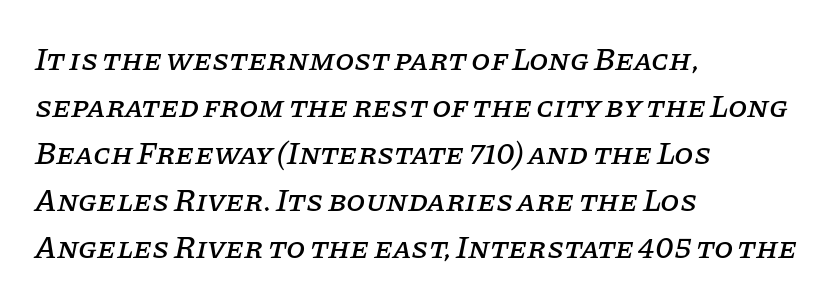
Q: Is the text italic (slanted)? A: Yes, it leans right by about 11 degrees.
Q: Is the typeface a serif or a sans-serif typeface? A: Serif.
Q: Is the text underlined? A: No.
Q: How is the paragraph aligned? A: Left-aligned.
Q: Is the spacing between letters normal or unusually wide? A: Normal.
Q: Is the spacing between lines tight, normal or loose? A: Normal.
Q: Width (condensed, normal, or wide)? A: Normal.
Q: Stroke contrast? A: Low.
Q: x-height? A: Large.
Q: Monospaced? A: No.
